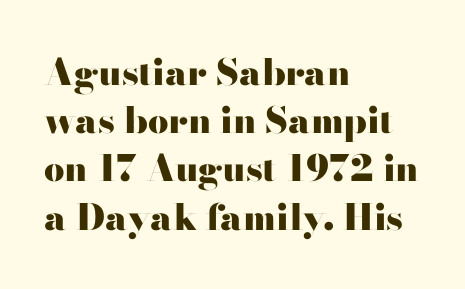
Q: Is the text bold? A: Yes.
Q: Is the text italic (slanted)? A: No, it is upright.
Q: Is the typeface a serif or a sans-serif typeface? A: Sans-serif.
Q: Is the text underlined? A: No.
Q: How is the paragraph aligned? A: Left-aligned.
Q: Is the spacing between letters normal or unusually wide? A: Normal.
Q: Is the spacing between lines tight, normal or loose? A: Normal.
Q: Width (condensed, normal, or wide)? A: Wide.
Q: Stroke contrast? A: High.
Q: x-height? A: Small.
Q: Monospaced? A: No.
